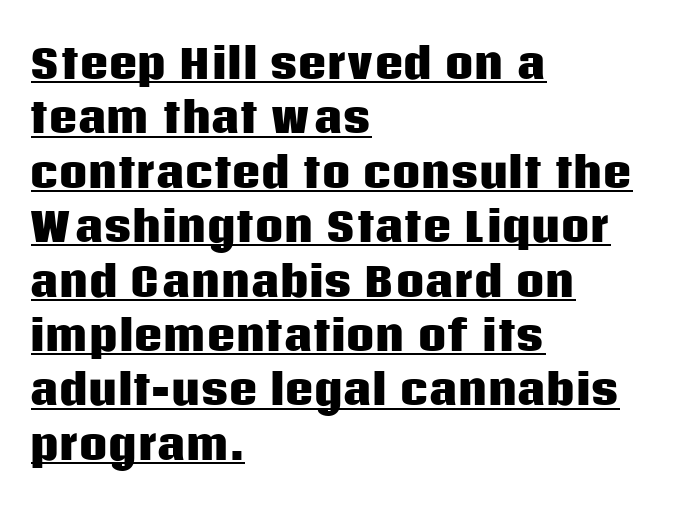
Q: Is the text bold? A: Yes.
Q: Is the text italic (slanted)? A: No, it is upright.
Q: Is the typeface a serif or a sans-serif typeface? A: Sans-serif.
Q: Is the text underlined? A: Yes.
Q: How is the paragraph aligned? A: Left-aligned.
Q: Is the spacing between letters normal or unusually wide? A: Normal.
Q: Is the spacing between lines tight, normal or loose? A: Normal.
Q: Width (condensed, normal, or wide)? A: Normal.
Q: Stroke contrast? A: Low.
Q: x-height? A: Large.
Q: Monospaced? A: No.
